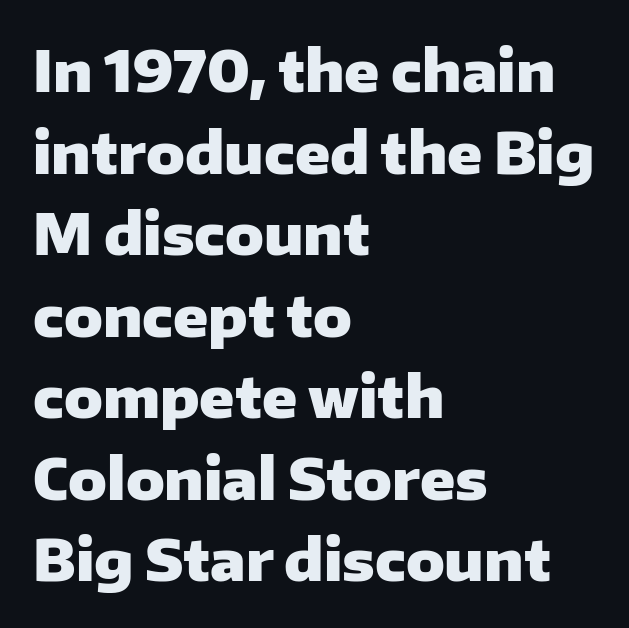
Q: Is the text bold? A: Yes.
Q: Is the text italic (slanted)? A: No, it is upright.
Q: Is the typeface a serif or a sans-serif typeface? A: Sans-serif.
Q: Is the text underlined? A: No.
Q: How is the paragraph aligned? A: Left-aligned.
Q: Is the spacing between letters normal or unusually wide? A: Normal.
Q: Is the spacing between lines tight, normal or loose? A: Normal.
Q: Width (condensed, normal, or wide)? A: Normal.
Q: Stroke contrast? A: Low.
Q: x-height? A: Medium.
Q: Monospaced? A: No.
